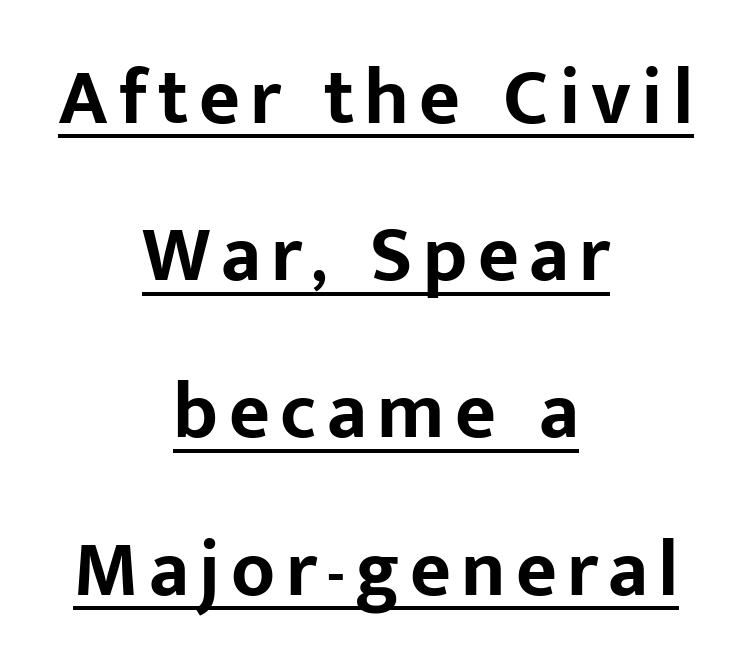
{"serif": "no", "italic": "no", "bold": "yes", "weight": "bold", "width": "normal", "stroke_contrast": "low", "x_height": "medium", "monospaced": "no", "underline": "yes", "align": "center", "line_spacing": "loose", "line_spacing_ratio": 1.99, "glyph_px": 79}
